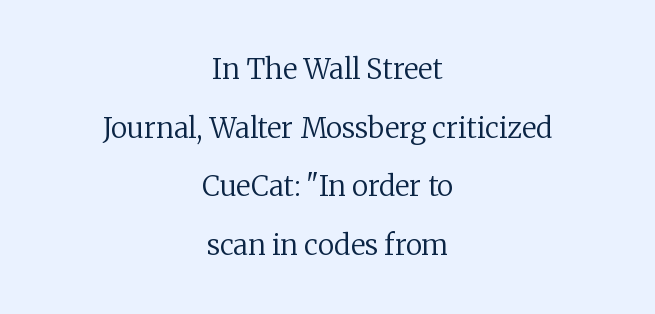
Q: Is the text bold? A: No.
Q: Is the text italic (slanted)? A: No, it is upright.
Q: Is the typeface a serif or a sans-serif typeface? A: Serif.
Q: Is the text underlined? A: No.
Q: How is the paragraph aligned? A: Centered.
Q: Is the spacing between letters normal or unusually wide? A: Normal.
Q: Is the spacing between lines tight, normal or loose? A: Loose.
Q: Width (condensed, normal, or wide)? A: Normal.
Q: Stroke contrast? A: Low.
Q: x-height? A: Medium.
Q: Monospaced? A: No.
